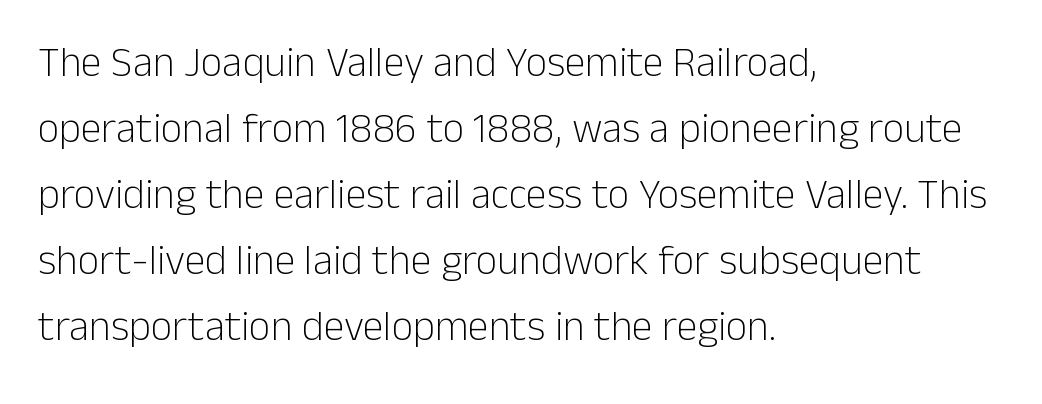
{"serif": "no", "italic": "no", "bold": "no", "weight": "light", "width": "normal", "stroke_contrast": "low", "x_height": "medium", "monospaced": "no", "underline": "no", "align": "left", "line_spacing": "normal", "line_spacing_ratio": 1.57, "letter_spacing": "normal", "letter_spacing_em": 0.0, "glyph_px": 42}
